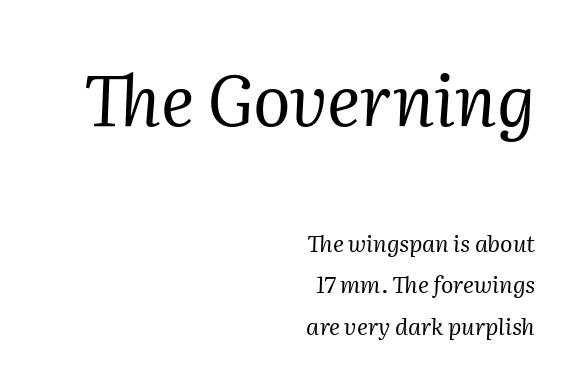
There's an unmistakable incline to the writing here. No chunkiness to these letters — they're not bold. What stands out about the letter spacing? Nothing — it is the standard amount. The face used here is seriffed, in the tradition of book romans.
